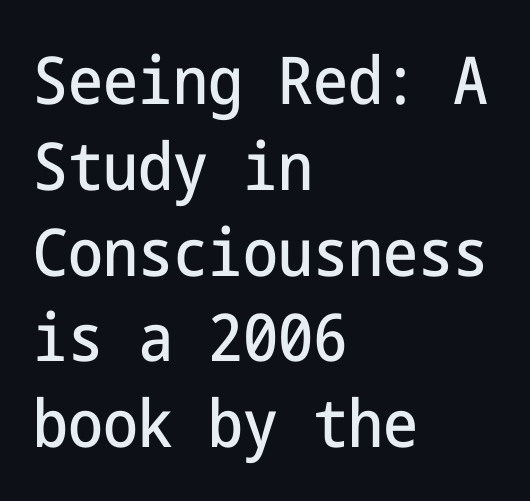
A classic flush-left, rag-right setting is used for this passage. The gap between lines stays unmarked. The letters stand upright; this is a roman face. Regarding leading, the lines here are spaced in the standard way.
